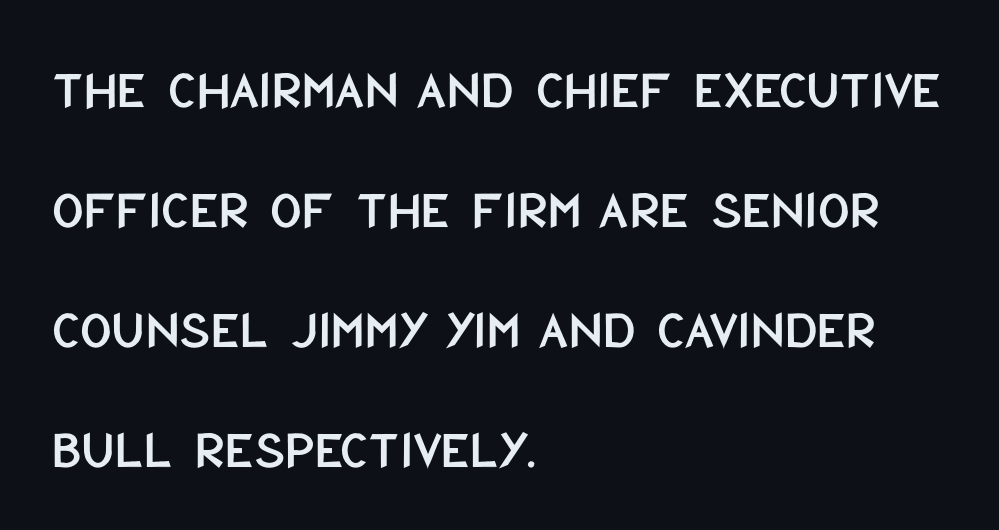
The image shows 55 px condensed sans-serif type, upright; set left-aligned, loose line spacing (2.18x), normal letter spacing, not underlined; low stroke contrast and a large x-height.
